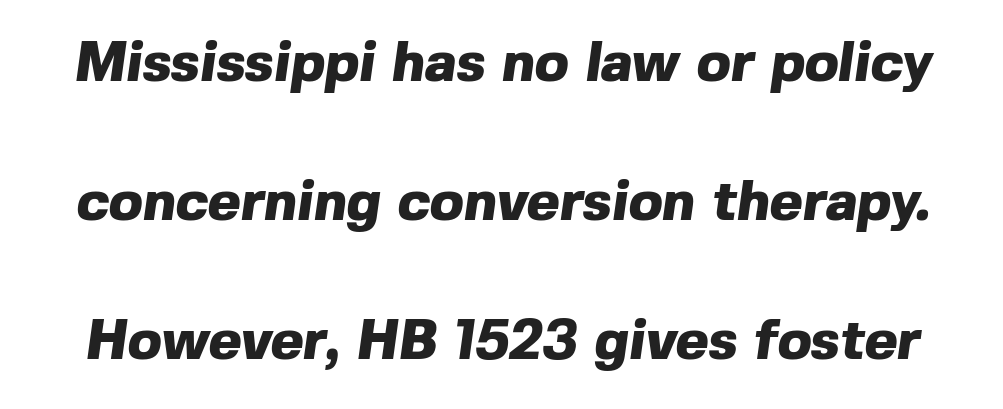
Q: Is the text bold? A: Yes.
Q: Is the typeface a serif or a sans-serif typeface? A: Sans-serif.
Q: Is the text underlined? A: No.
Q: Is the spacing between letters normal or unusually wide? A: Normal.
Q: Is the spacing between lines tight, normal or loose? A: Loose.
Q: Width (condensed, normal, or wide)? A: Normal.
Q: x-height? A: Medium.
Q: Monospaced? A: No.
